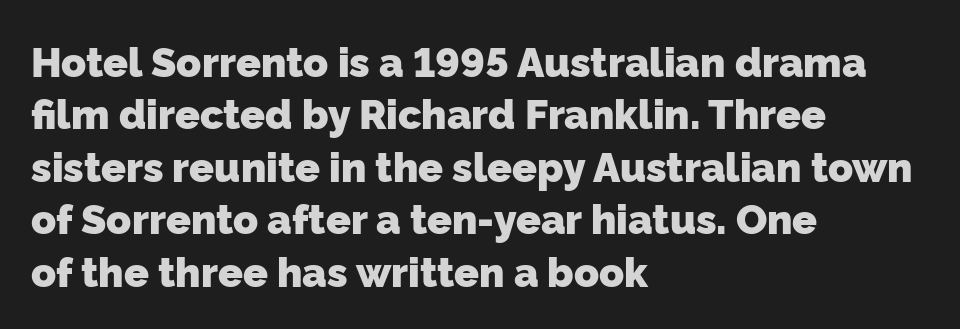
Q: Is the text bold? A: Yes.
Q: Is the typeface a serif or a sans-serif typeface? A: Sans-serif.
Q: Is the text underlined? A: No.
Q: How is the paragraph aligned? A: Left-aligned.
Q: Is the spacing between letters normal or unusually wide? A: Normal.
Q: Is the spacing between lines tight, normal or loose? A: Normal.
Q: Width (condensed, normal, or wide)? A: Normal.
Q: Stroke contrast? A: Low.
Q: x-height? A: Medium.
Q: Monospaced? A: No.
